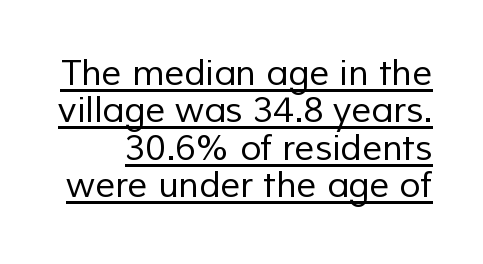
{"serif": "no", "bold": "no", "weight": "regular", "width": "normal", "stroke_contrast": "low", "x_height": "medium", "monospaced": "no", "underline": "yes", "line_spacing": "tight", "line_spacing_ratio": 1.07, "letter_spacing": "normal", "letter_spacing_em": 0.0, "glyph_px": 35}
